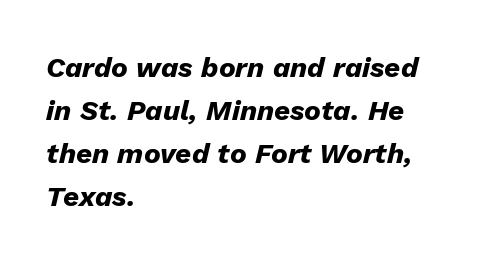
{"italic": "yes", "lean": "right", "slant_degrees": 13, "bold": "yes", "weight": "heavy", "width": "normal", "stroke_contrast": "low", "x_height": "medium", "monospaced": "no", "underline": "no", "align": "left", "line_spacing": "normal", "line_spacing_ratio": 1.53, "letter_spacing": "normal", "letter_spacing_em": 0.0, "glyph_px": 28}
